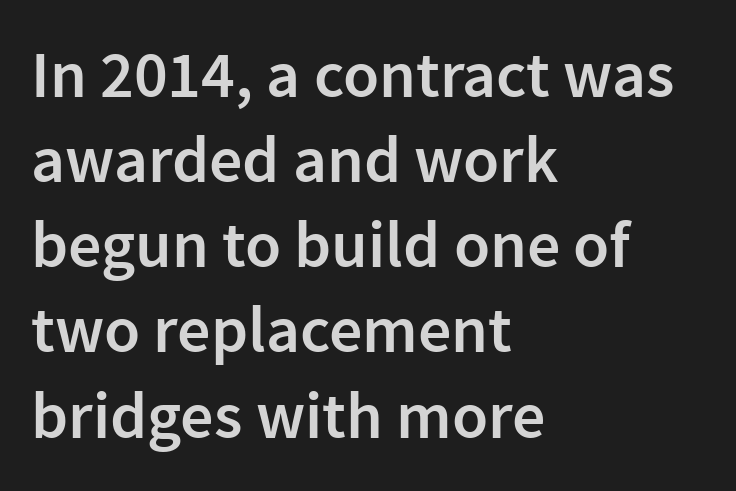
The image shows 66 px semibold sans-serif type, upright; set left-aligned, normal line spacing (1.29x), normal letter spacing, not underlined; low stroke contrast and a medium x-height.
